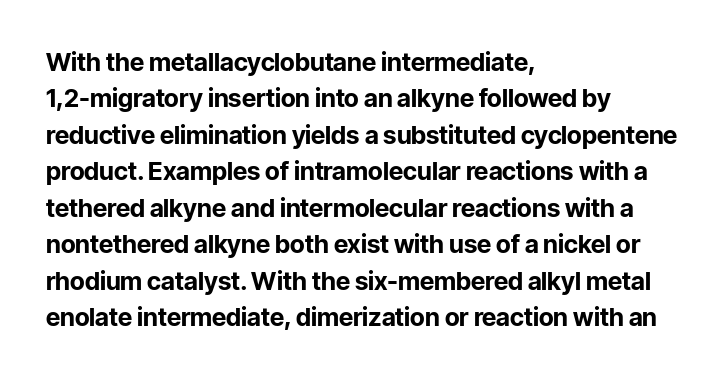
The image shows 25 px bold type, upright; set left-aligned, normal line spacing (1.46x), normal letter spacing, not underlined.
